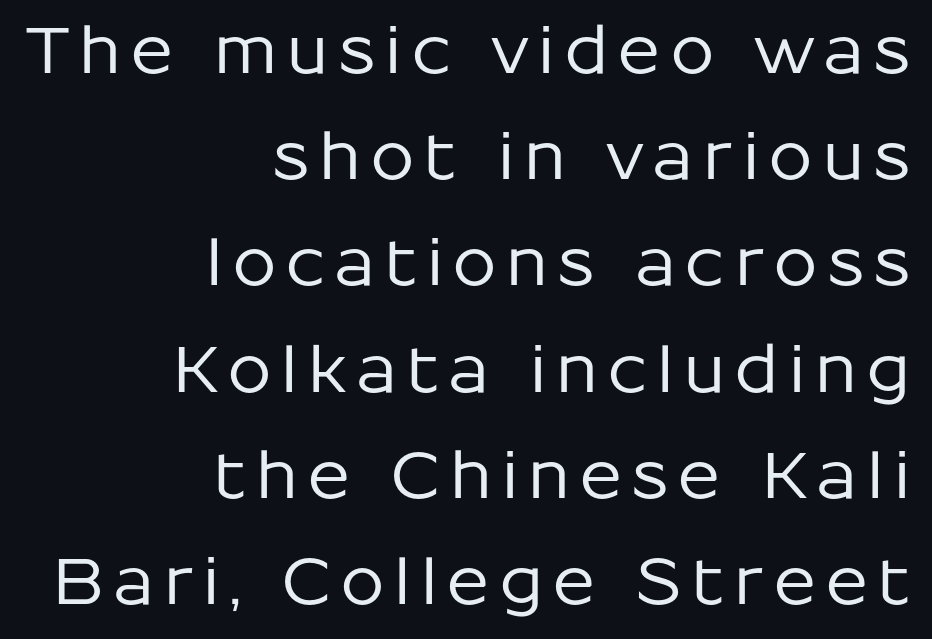
The image shows 64 px sans-serif type, upright; set right-aligned, normal line spacing (1.66x), not underlined; low stroke contrast and a medium x-height.
